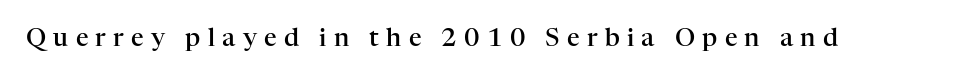
Slightly chunky letters — semibold, I'd say, not full bold. Characters follow at a spacing far wider than the type designer built in. This rendering features lettering with no underline. The lettering holds an erect, upright posture throughout.
